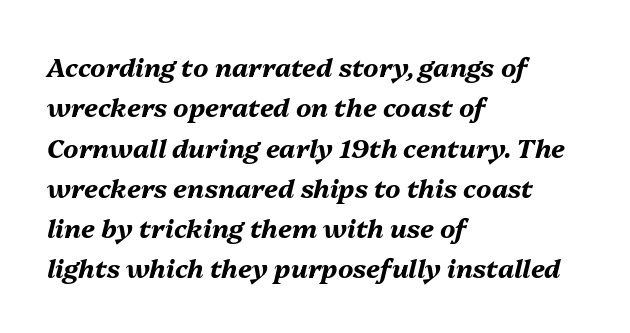
Q: Is the text bold? A: Yes.
Q: Is the text italic (slanted)? A: Yes, it leans right by about 13 degrees.
Q: Is the text underlined? A: No.
Q: How is the paragraph aligned? A: Left-aligned.
Q: Is the spacing between letters normal or unusually wide? A: Normal.
Q: Is the spacing between lines tight, normal or loose? A: Normal.
